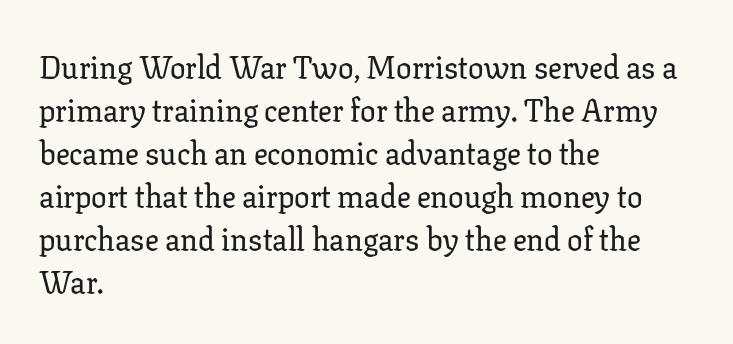
The image shows 31 px serif type, upright; set left-aligned, normal line spacing (1.39x), normal letter spacing, not underlined; low stroke contrast and a medium x-height.
